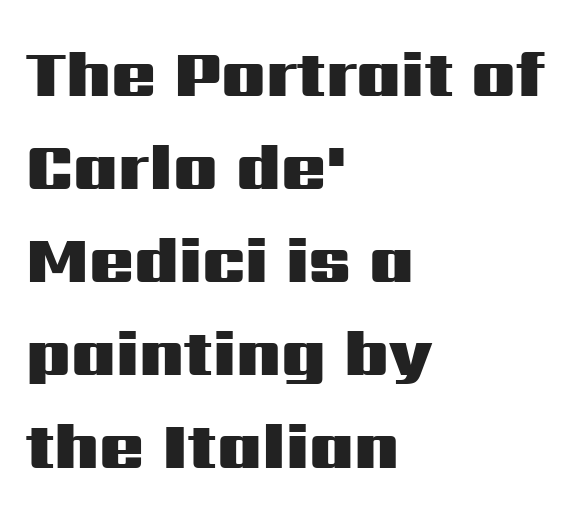
A classic flush-left, rag-right setting is used for this passage. A full-strength bold gives these letters their thick strokes. The lettering stays uniformly vertical, giving the passage a roman look. Nope, no serifs anywhere on these letters.
